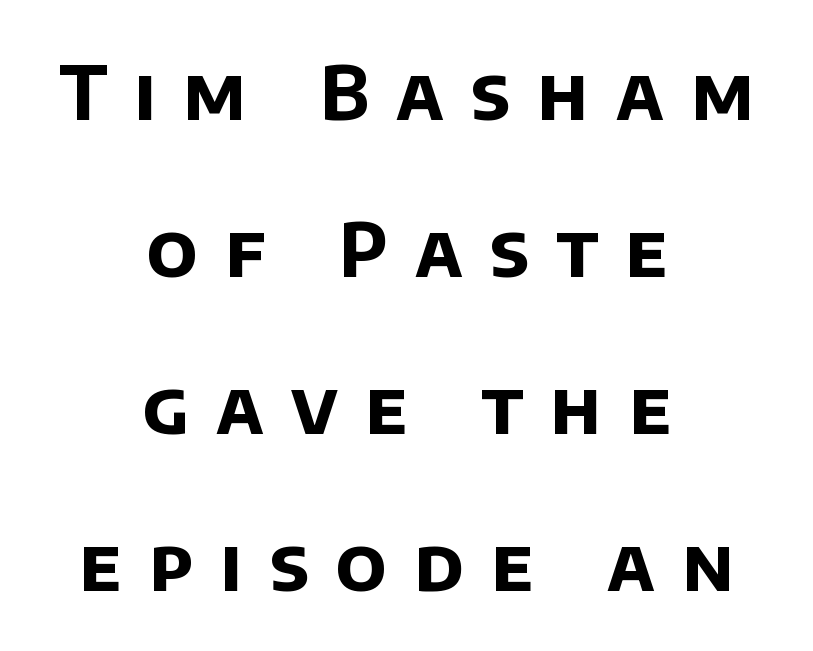
Set as a true bold cut, around the 700 mark. These lines stack symmetrically, like a column narrowing and widening about its center. The block of text is sparse from top to bottom, with ample space between rows. Honestly, the letter spacing is so wide it's the main thing you notice. You can tell from the bare stems that sans-serif type was used. Looks like regular typesetting: each glyph gets only the width it needs.
